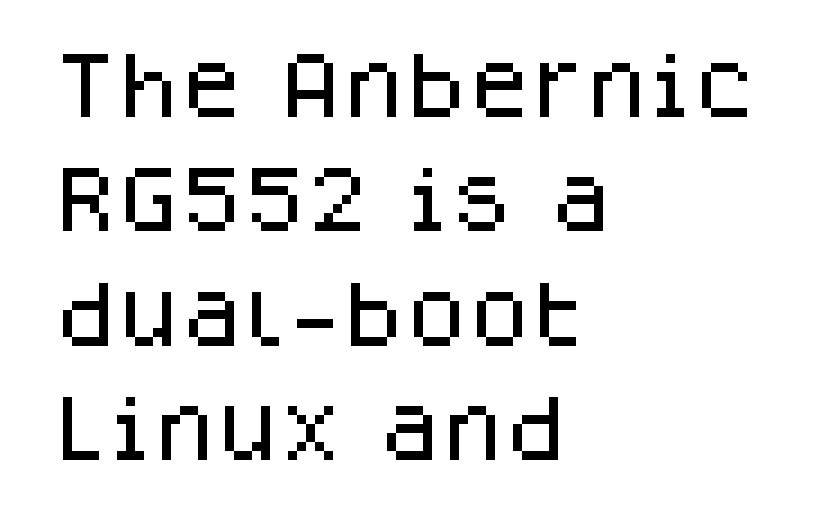
The image shows 72 px sans-serif type, upright; set left-aligned, normal line spacing (1.59x), normal letter spacing, not underlined; low stroke contrast and a large x-height.
